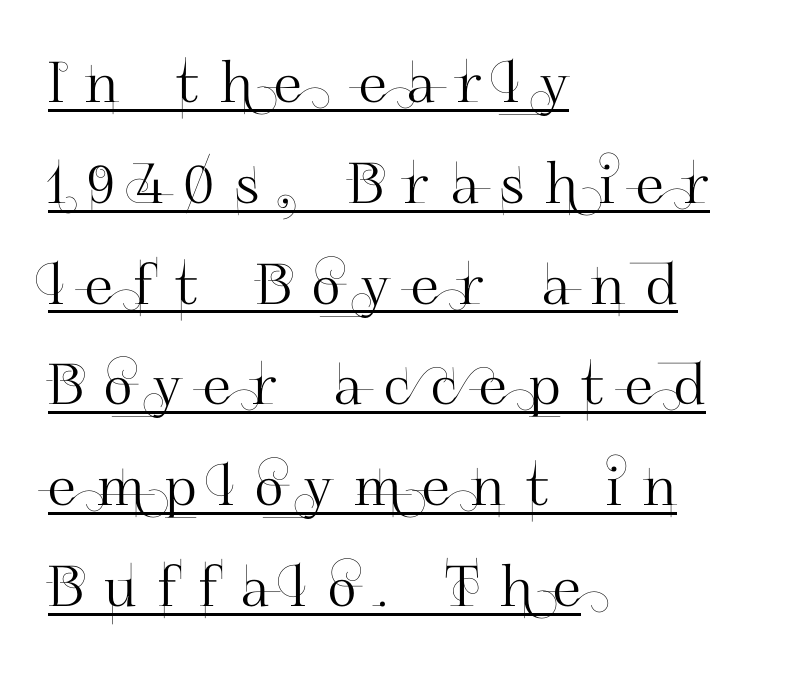
The image shows 56 px sans-serif type, upright; set left-aligned, line spacing 1.8x, unusually wide letter spacing (+0.38 em), underlined; high stroke contrast and a small x-height.
